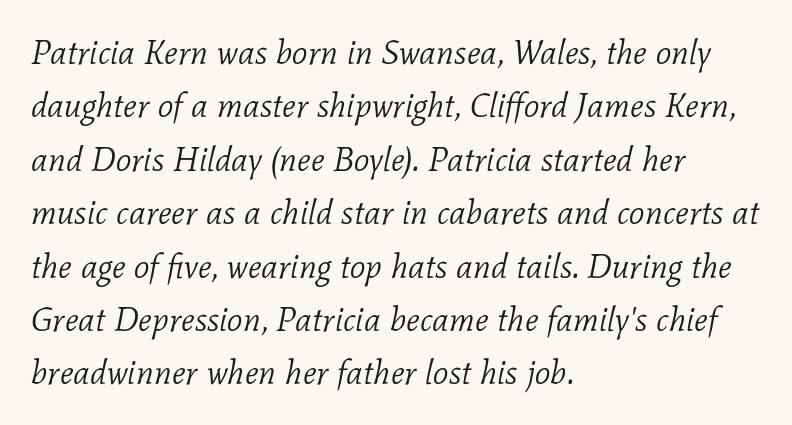
The image shows 34 px light serif type, italic (leaning right); set left-aligned, normal line spacing (1.57x), normal letter spacing, not underlined; low stroke contrast and a medium x-height.
